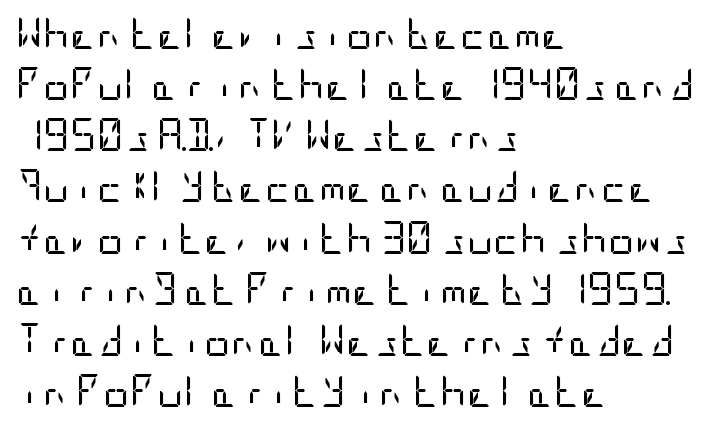
{"serif": "no", "italic": "no", "bold": "no", "weight": "regular", "width": "condensed", "stroke_contrast": "low", "x_height": "large", "underline": "no", "align": "left", "line_spacing": "normal", "line_spacing_ratio": 1.55, "letter_spacing": "normal", "letter_spacing_em": 0.0, "glyph_px": 33}
